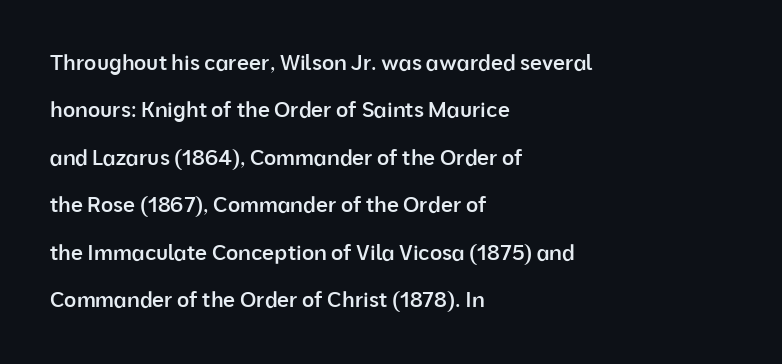
The image shows 21 px text type, upright; set left-aligned, loose line spacing (2.26x), normal letter spacing, not underlined.
